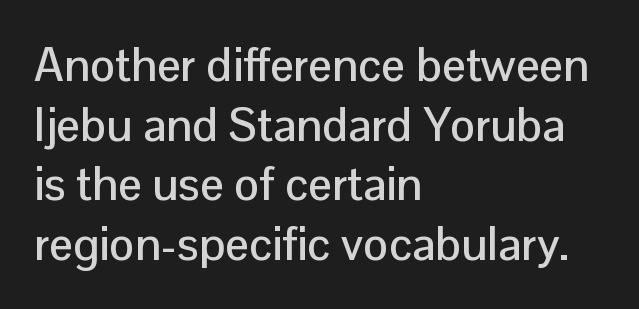
Nope, no serifs anywhere on these letters. If you measured baseline to baseline, you'd find a middling distance. Caption: multi-line text, flush left, ragged right. No italicization has been applied; the sample stays upright. The space directly below the letters is spotless.
